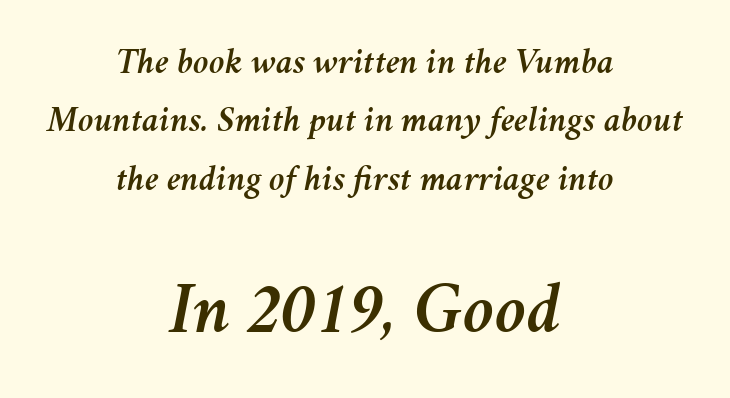
The image shows 72 px text type, italic (leaning right); set centered, normal line spacing (1.62x), normal letter spacing, not underlined; the second (bottom) block is 2.0x larger; medium stroke contrast and a medium x-height.
